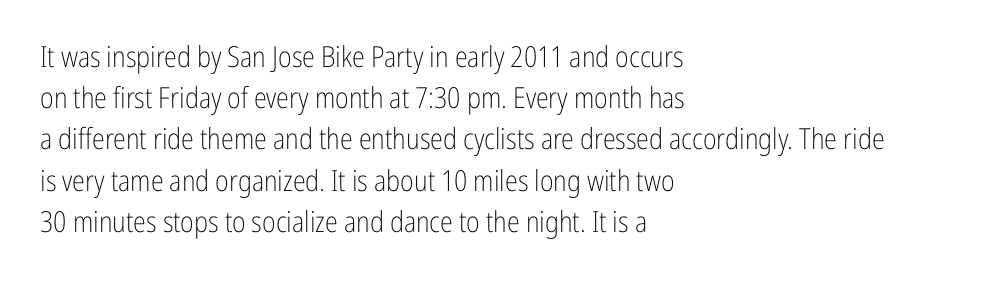
{"serif": "no", "italic": "no", "bold": "no", "weight": "light", "width": "condensed", "stroke_contrast": "low", "x_height": "medium", "monospaced": "no", "underline": "no", "align": "left", "line_spacing": "normal", "line_spacing_ratio": 1.42, "letter_spacing": "normal", "letter_spacing_em": 0.0, "glyph_px": 29}
